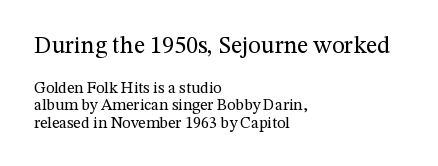
Q: Is the text bold? A: No.
Q: Is the text italic (slanted)? A: No, it is upright.
Q: Is the text underlined? A: No.
Q: How is the paragraph aligned? A: Left-aligned.
Q: Is the spacing between letters normal or unusually wide? A: Normal.
Q: Is the spacing between lines tight, normal or loose? A: Tight.
Q: Which block of text is set in a larger size, the first (top) or the second (bottom)? A: The first (top) one.
